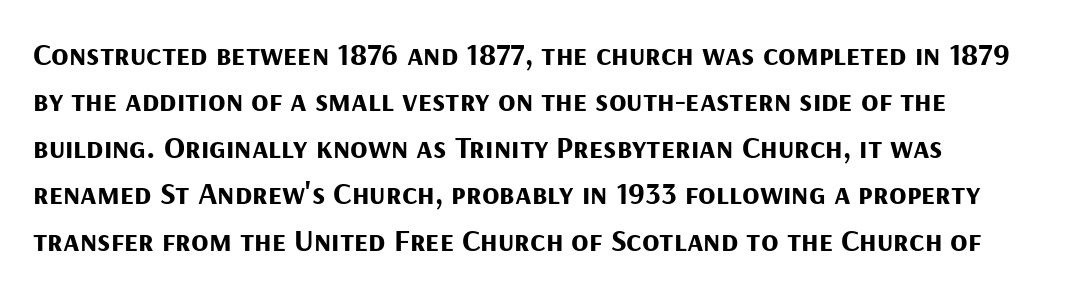
{"serif": "no", "italic": "no", "bold": "yes", "weight": "bold", "width": "normal", "stroke_contrast": "medium", "x_height": "medium", "monospaced": "no", "underline": "no", "line_spacing": "normal", "line_spacing_ratio": 1.45, "letter_spacing": "normal", "letter_spacing_em": 0.0, "glyph_px": 32}
